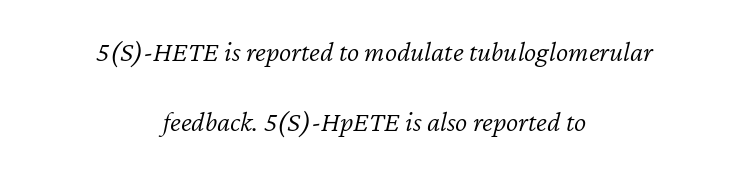
{"italic": "yes", "lean": "right", "slant_degrees": 12, "bold": "no", "weight": "light", "width": "normal", "stroke_contrast": "low", "x_height": "medium", "monospaced": "no", "underline": "no", "align": "center", "line_spacing": "loose", "line_spacing_ratio": 2.41, "letter_spacing": "normal", "letter_spacing_em": 0.0, "glyph_px": 29}
